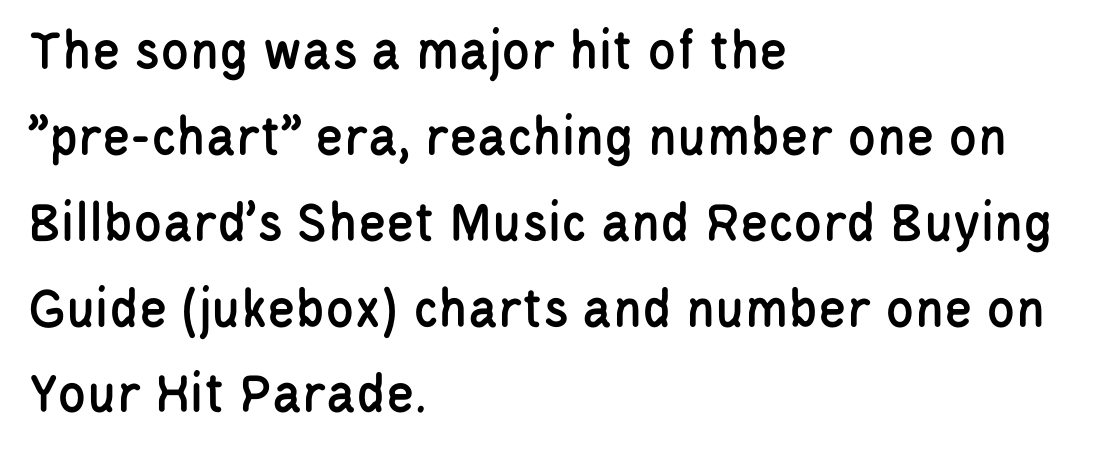
What kind of face is this? One without serifs — a sans. Default kerning and tracking; the words read as compact shapes. Characters remain perfectly vertical along every line. Horizontal bands of white between lines are of average thickness.
